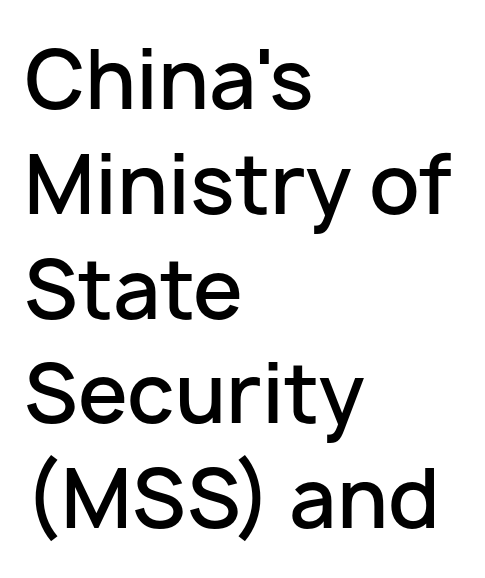
A typesetter would label this face a sans. Quick note: not italic, upright. Observe the ordinary spacing: letters are neighbours, not strangers. Honestly, the row spacing looks completely unremarkable.
